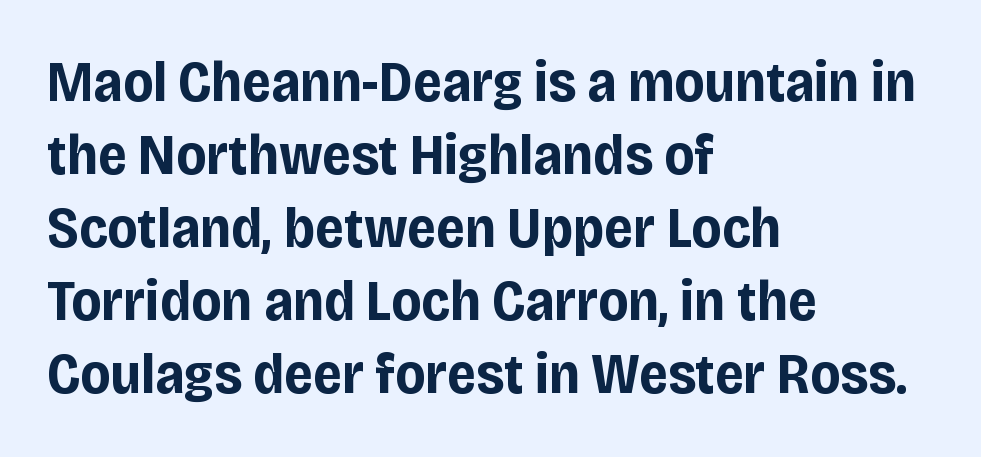
{"serif": "no", "italic": "no", "bold": "yes", "weight": "bold", "width": "condensed", "stroke_contrast": "low", "x_height": "large", "monospaced": "no", "underline": "no", "align": "left", "line_spacing": "normal", "line_spacing_ratio": 1.26, "letter_spacing": "normal", "letter_spacing_em": 0.0, "glyph_px": 58}
